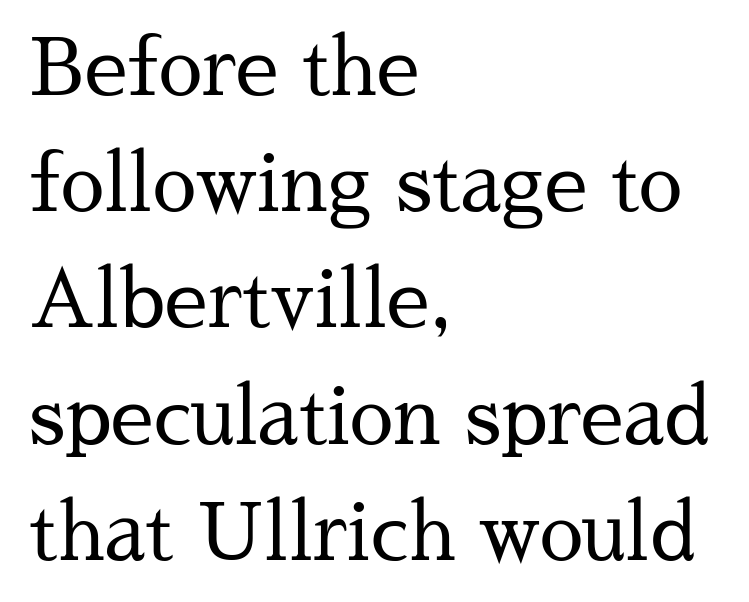
Unlike italic type, these characters show no tilt at all. The face used here is proportionally spaced, like ordinary book or web type. The characters are drawn with everyday or finer stroke widths. The leading is moderate, giving the passage an even texture.
